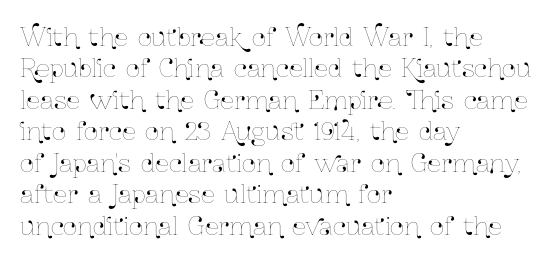
The image shows 25 px text type, upright; set left-aligned, normal line spacing (1.26x), normal letter spacing, not underlined.
